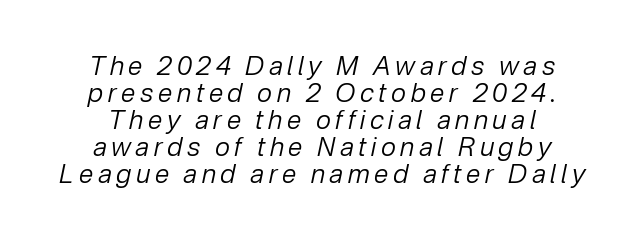
{"italic": "yes", "lean": "right", "slant_degrees": 12, "bold": "no", "underline": "no", "line_spacing": "tight", "line_spacing_ratio": 1.04, "glyph_px": 26}
